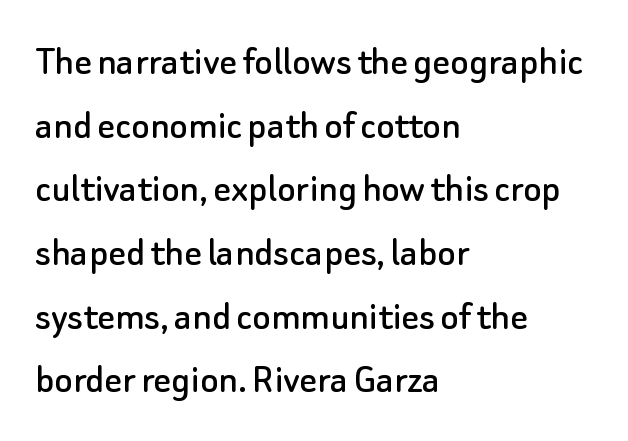
The image shows 43 px sans-serif type, upright; set left-aligned, normal line spacing (1.48x), normal letter spacing, not underlined; low stroke contrast and a small x-height.
